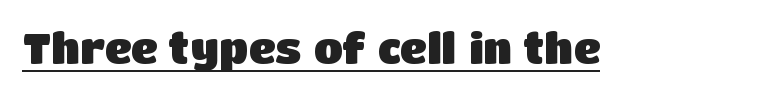
Q: Is the text bold? A: Yes.
Q: Is the text italic (slanted)? A: No, it is upright.
Q: Is the typeface a serif or a sans-serif typeface? A: Sans-serif.
Q: Is the text underlined? A: Yes.
Q: Is the spacing between letters normal or unusually wide? A: Normal.
Q: Width (condensed, normal, or wide)? A: Normal.
Q: Stroke contrast? A: Low.
Q: x-height? A: Large.
Q: Monospaced? A: No.
